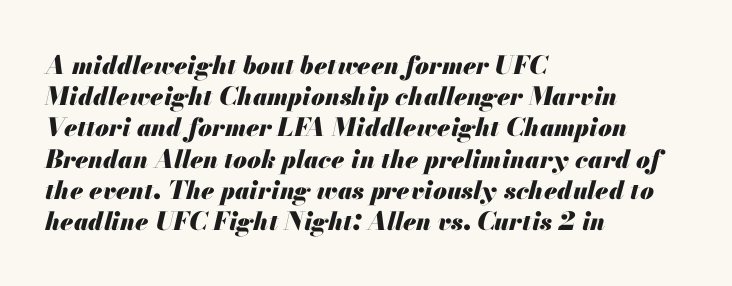
{"italic": "yes", "lean": "right", "slant_degrees": 13, "bold": "yes", "underline": "no", "align": "left", "line_spacing": "normal", "line_spacing_ratio": 1.25, "letter_spacing": "normal", "letter_spacing_em": 0.0, "glyph_px": 25}
